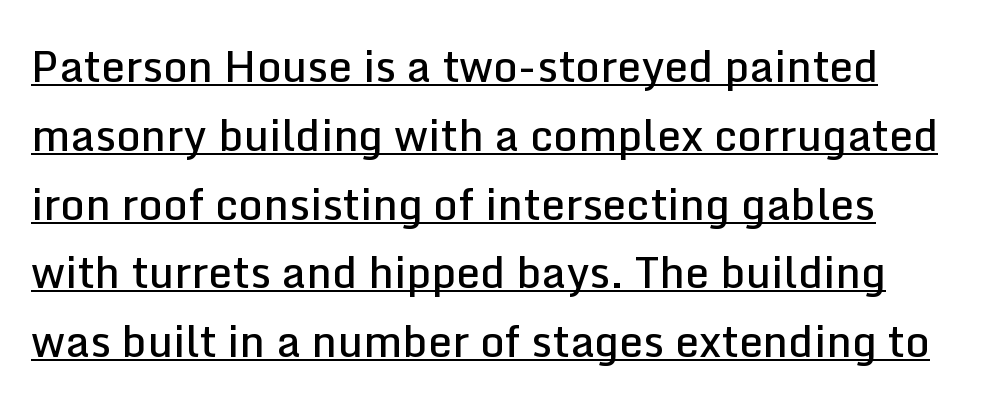
{"serif": "no", "italic": "no", "bold": "semi", "weight": "semibold", "width": "normal", "stroke_contrast": "low", "x_height": "medium", "monospaced": "no", "underline": "yes", "line_spacing": "normal", "line_spacing_ratio": 1.6, "letter_spacing": "normal", "letter_spacing_em": 0.0, "glyph_px": 43}
